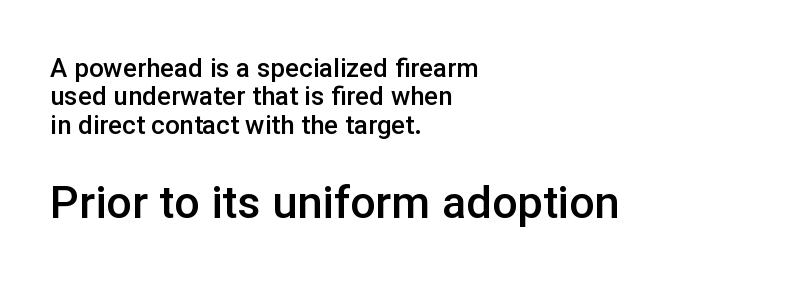
A student would notice the bottom passage is typeset larger than what precedes it. In terms of posture, this sample is upright. Letters rest on an invisible, unmarked baseline. Notice the strokes are somewhat thickened but not fully heavy: this is a semibold. The type is set solid horizontally, with unmodified tracking. Where is the straight margin? On the left.
